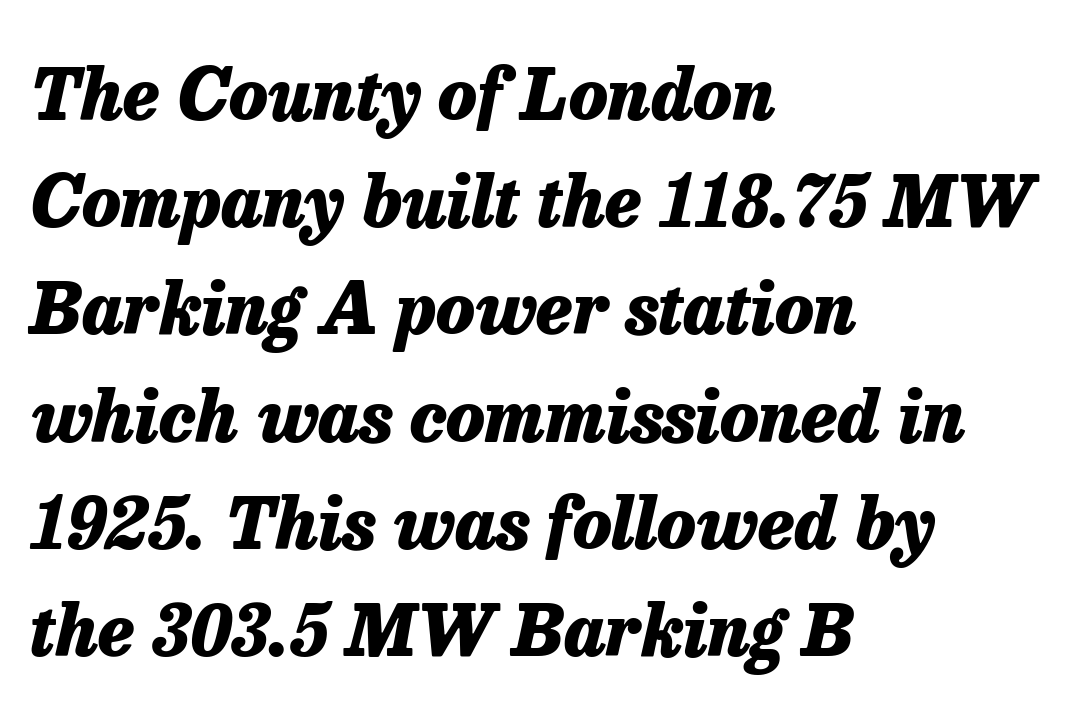
The face used here is proportionally spaced, like ordinary book or web type. Notice how descenders clear the ascenders below comfortably — that's standard leading. Plenty of ink on the page — the face is bold. Compared with typical body copy, the letter spacing here is the same. A student would call this left alignment; a typographer would say flush left, rag right. The axis of the letterforms is tilted away from vertical.
